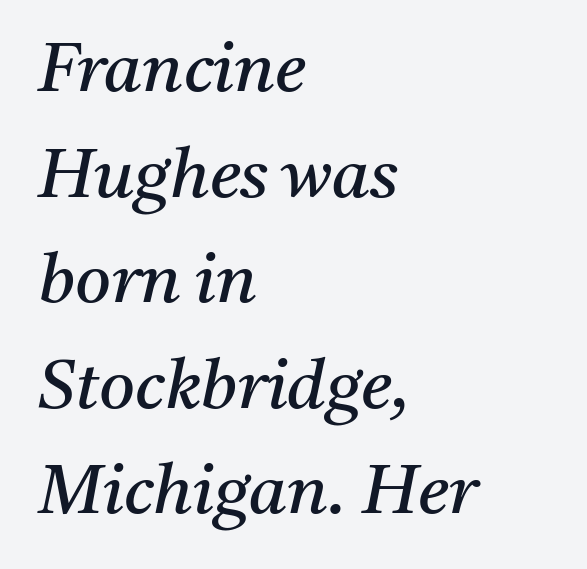
{"serif": "yes", "italic": "yes", "lean": "right", "slant_degrees": 11, "bold": "no", "weight": "regular", "width": "normal", "stroke_contrast": "medium", "x_height": "medium", "monospaced": "no", "underline": "no", "align": "left", "line_spacing": "normal", "line_spacing_ratio": 1.53, "letter_spacing": "normal", "letter_spacing_em": 0.0, "glyph_px": 69}
